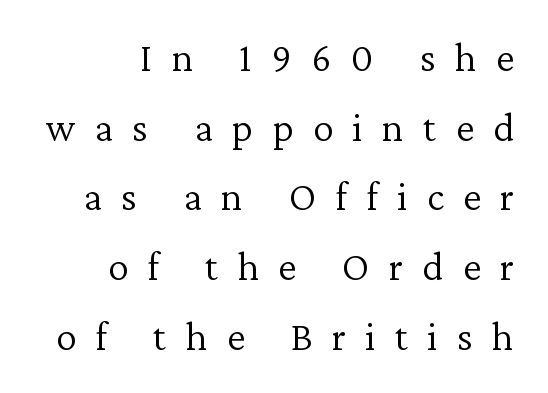
Q: Is the text bold? A: No.
Q: Is the text italic (slanted)? A: No, it is upright.
Q: Is the typeface a serif or a sans-serif typeface? A: Serif.
Q: Is the text underlined? A: No.
Q: How is the paragraph aligned? A: Right-aligned.
Q: Is the spacing between letters normal or unusually wide? A: Unusually wide.
Q: Is the spacing between lines tight, normal or loose? A: Normal.
Q: Width (condensed, normal, or wide)? A: Normal.
Q: Stroke contrast? A: Low.
Q: x-height? A: Medium.
Q: Monospaced? A: No.
